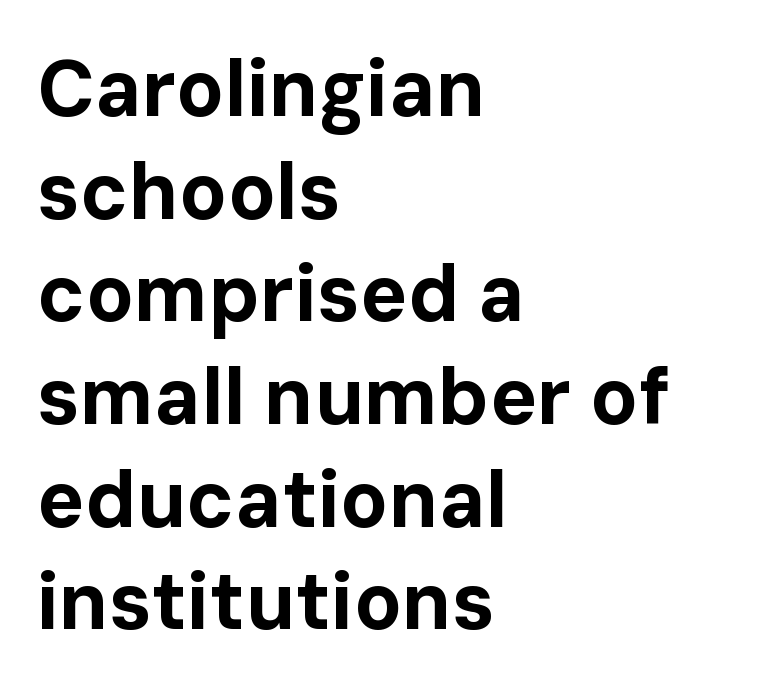
The strip under each line holds only bare page. The line-height multiplier appears to be the usual default. Spacing verdict: proportional, widths tailored to each character. In CSS terms this would be text-align: left. The type sits square on the baseline with zero lean. A typesetter would label this face a sans.
